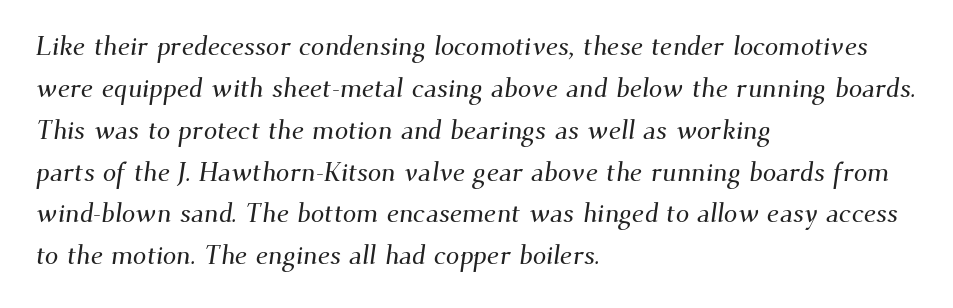
The image shows 27 px text type; set left-aligned, normal line spacing (1.55x), normal letter spacing, not underlined.
